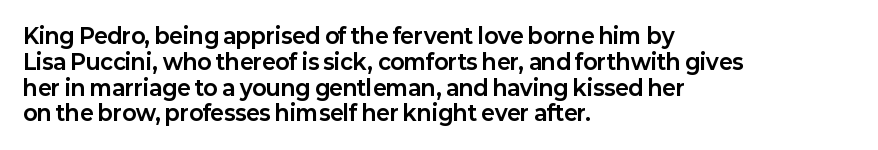
Q: Is the text bold? A: Yes.
Q: Is the text italic (slanted)? A: No, it is upright.
Q: Is the text underlined? A: No.
Q: How is the paragraph aligned? A: Left-aligned.
Q: Is the spacing between letters normal or unusually wide? A: Normal.
